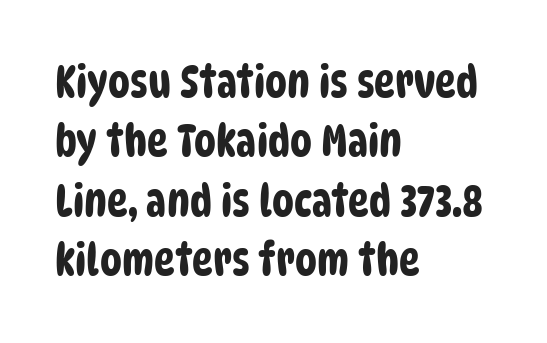
{"serif": "no", "width": "condensed", "stroke_contrast": "low", "x_height": "large", "monospaced": "no", "underline": "no", "align": "left", "line_spacing": "normal", "line_spacing_ratio": 1.35, "letter_spacing": "normal", "letter_spacing_em": 0.0, "glyph_px": 44}
